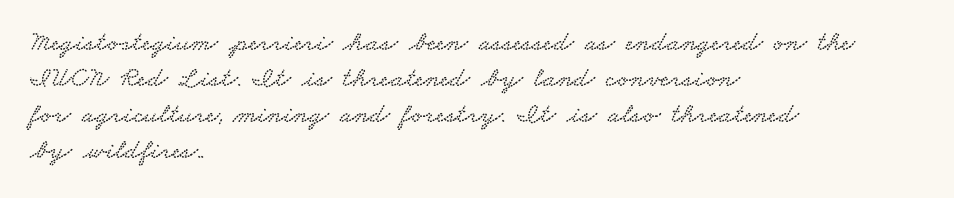
Here the glyphs are tracked normally, forming tight word shapes. Compared with a centered layout, this one pins lines to the left instead. Normally led — the rows are evenly, conventionally spaced. The passage shown is not underscored anywhere.
